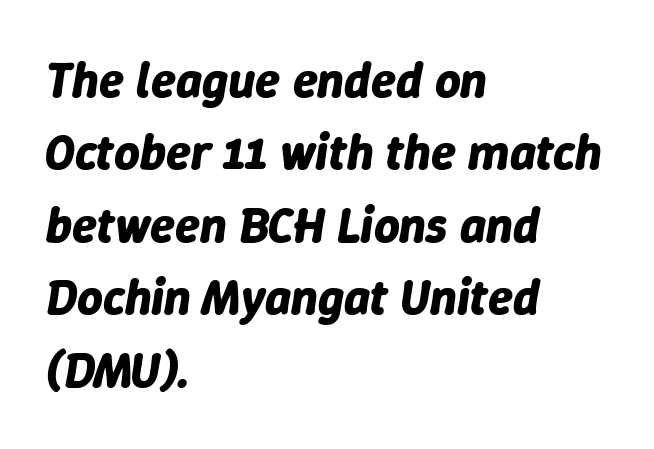
Q: Is the text bold? A: Yes.
Q: Is the text italic (slanted)? A: Yes, it leans right by about 9 degrees.
Q: Is the text underlined? A: No.
Q: How is the paragraph aligned? A: Left-aligned.
Q: Is the spacing between letters normal or unusually wide? A: Normal.
Q: Is the spacing between lines tight, normal or loose? A: Normal.
Q: Width (condensed, normal, or wide)? A: Normal.
Q: Stroke contrast? A: Low.
Q: x-height? A: Medium.
Q: Monospaced? A: No.
